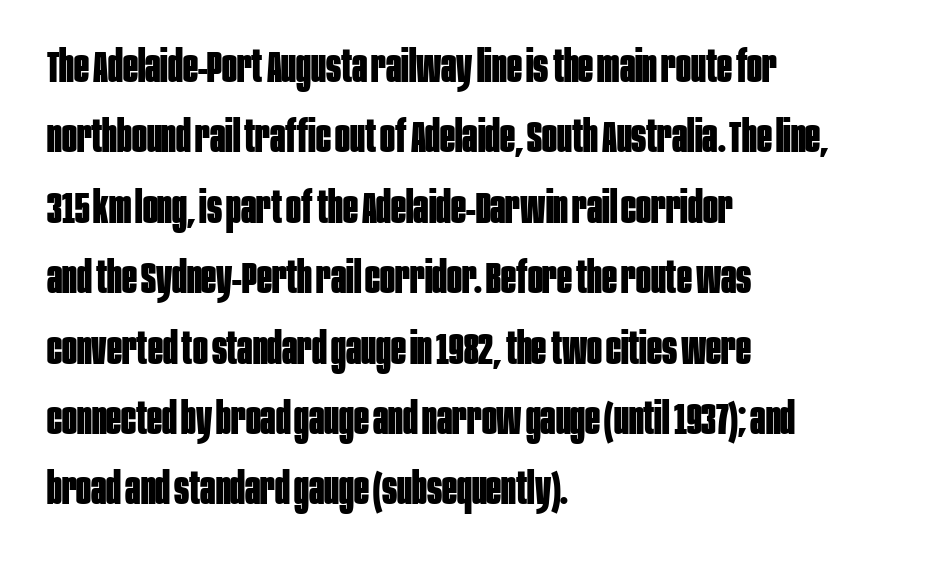
{"serif": "no", "italic": "no", "bold": "yes", "weight": "bold", "width": "condensed", "stroke_contrast": "low", "x_height": "large", "monospaced": "no", "underline": "no", "align": "left", "line_spacing": "normal", "line_spacing_ratio": 1.6, "letter_spacing": "normal", "letter_spacing_em": 0.0, "glyph_px": 44}
